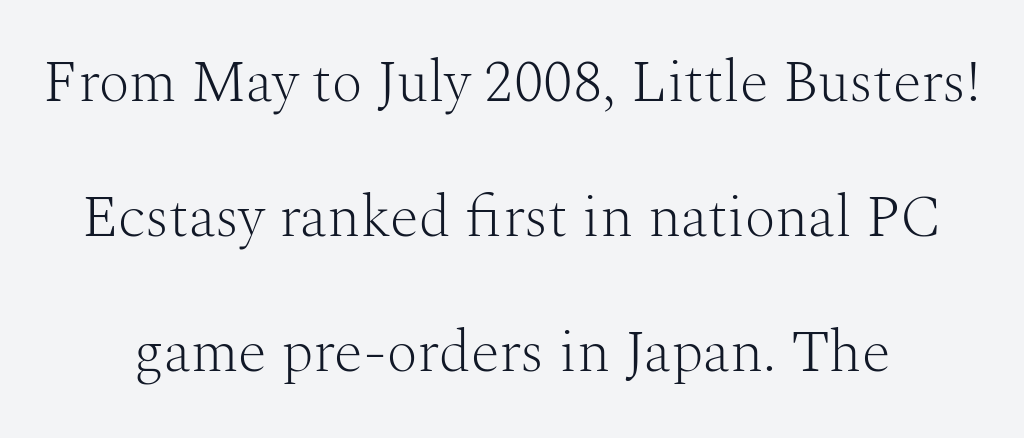
{"serif": "yes", "italic": "no", "bold": "no", "weight": "light", "width": "normal", "stroke_contrast": "medium", "x_height": "medium", "monospaced": "no", "underline": "no", "line_spacing": "loose", "line_spacing_ratio": 2.29, "letter_spacing": "normal", "letter_spacing_em": 0.0, "glyph_px": 59}
